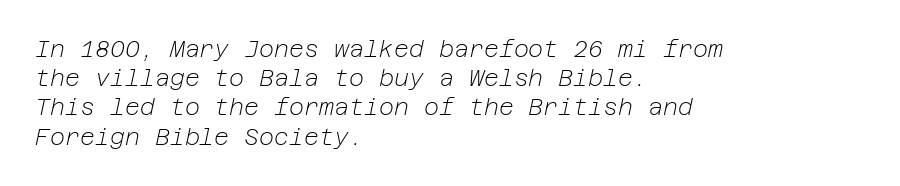
Characters follow at the spacing the type designer built in. Just letters on the line, the space beneath them empty. On a weight scale, this lands at 450 or below. Posture: slanted. Does the leading feel generous? No, just average. Each line starts at the same left margin while the right side varies.
